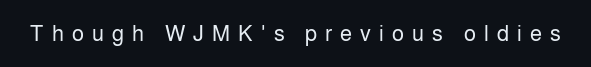
Q: Is the text bold? A: No.
Q: Is the text italic (slanted)? A: No, it is upright.
Q: Is the text underlined? A: No.
Q: Is the spacing between letters normal or unusually wide? A: Unusually wide.
